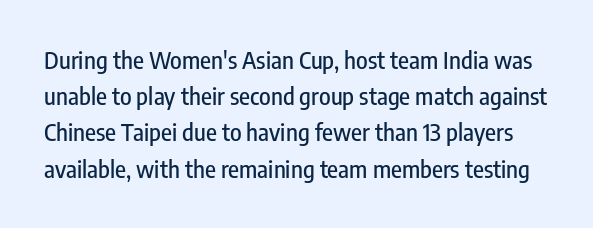
Honestly, the letter spacing is just normal — you wouldn't notice it. Rule under the text: the space is simply empty. The letters stand straight up with perfectly vertical stems. Baseline-to-baseline distance is the conventional proportion of letter height.
